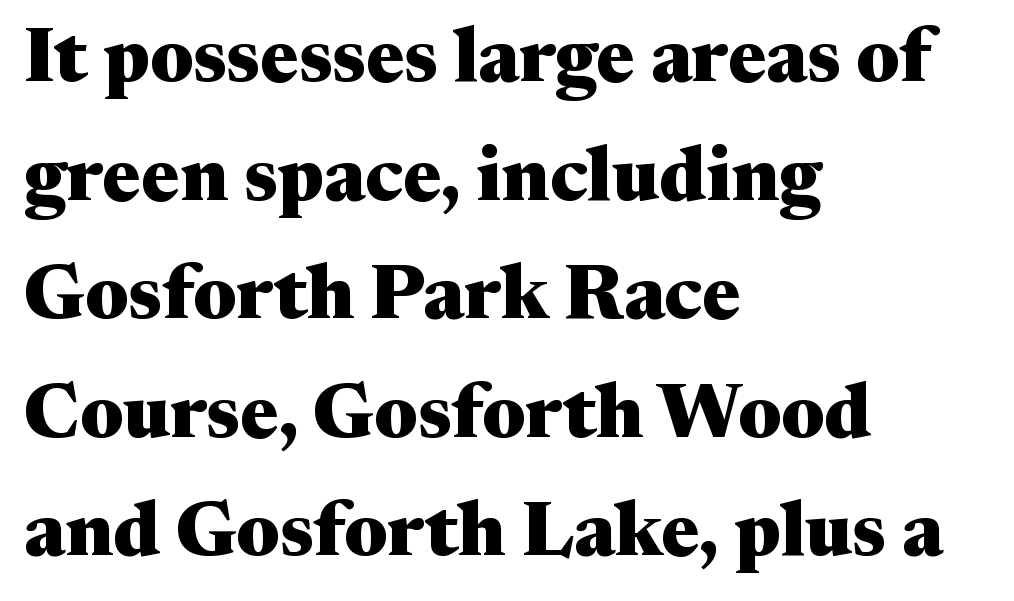
Q: Is the text bold? A: Yes.
Q: Is the text italic (slanted)? A: No, it is upright.
Q: Is the typeface a serif or a sans-serif typeface? A: Serif.
Q: Is the text underlined? A: No.
Q: How is the paragraph aligned? A: Left-aligned.
Q: Is the spacing between letters normal or unusually wide? A: Normal.
Q: Is the spacing between lines tight, normal or loose? A: Normal.
Q: Width (condensed, normal, or wide)? A: Wide.
Q: Stroke contrast? A: Medium.
Q: x-height? A: Medium.
Q: Monospaced? A: No.
